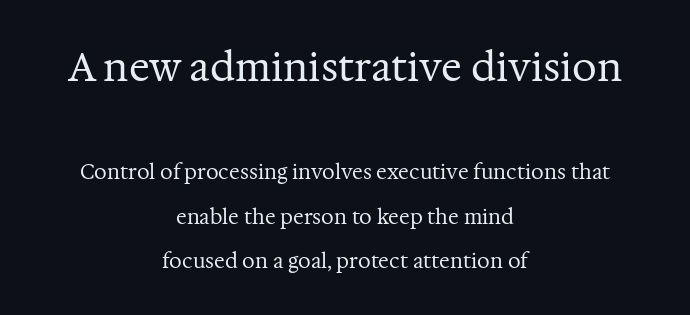
Descender tails drop into unmarked territory. The paragraph shown floats in the horizontal middle. Is the type heavy? It reads as light-to-regular instead. Spacing verdict: proportional, widths tailored to each character. Top chunk: large. Bottom chunk: small. One glance says open: line gaps are wider than usual.
